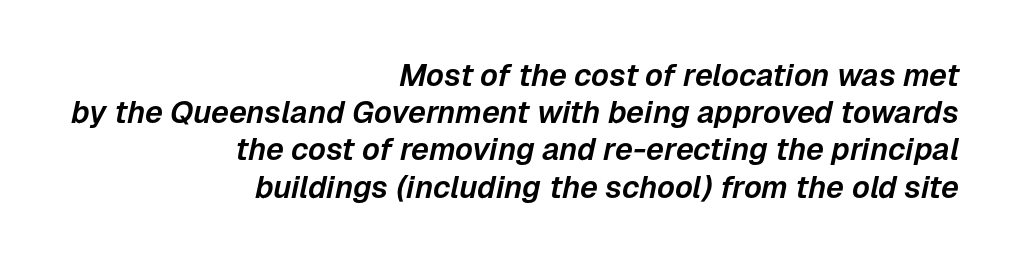
The image shows 31 px text type, italic (leaning right); set right-aligned, line spacing 1.2x, normal letter spacing, not underlined; low stroke contrast and a medium x-height.
